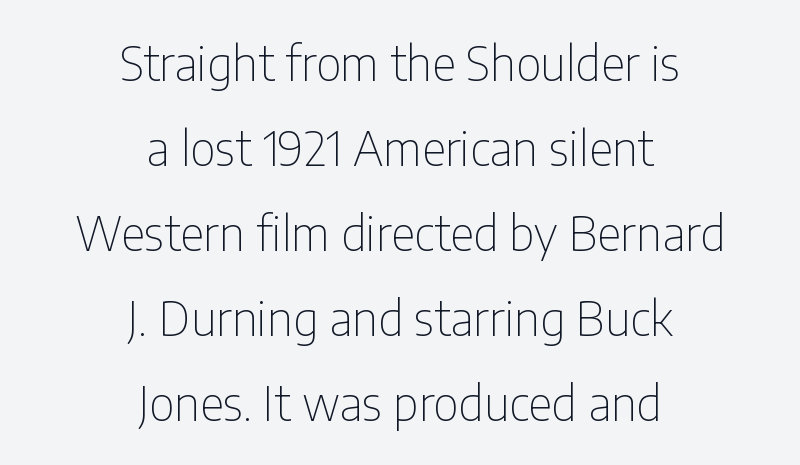
Words float on clear page, feet unadorned. The line texture is even and compact thanks to regular tracking. The passage shown is typed in a proportional face where columns would drift. The rag falls on both sides of this text block equally. Unlike a traditional serif, this face leaves its strokes unadorned.
